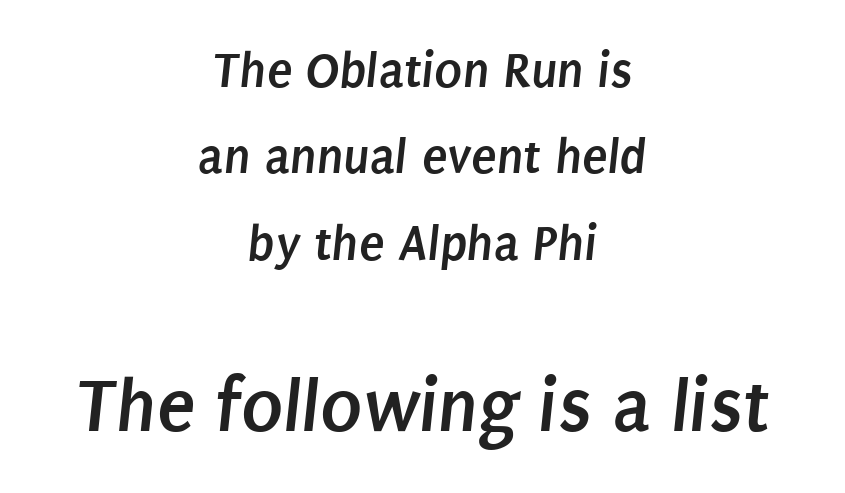
Compared with a flush-left layout, this one balances lines on the center instead. Only glyphs here, with clear space below each row. Vertical spacing — default. Each word holds together tightly as a unit, with standard inter-letter gaps. Which of the two is more prominent by size? The second, at the bottom.
